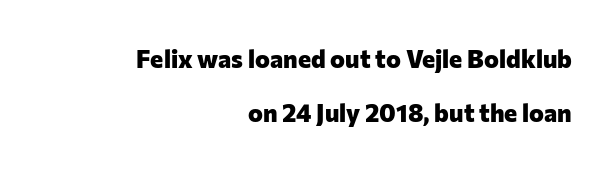
The image shows 25 px bold type, upright; set right-aligned, loose line spacing (2.16x), normal letter spacing, not underlined.
